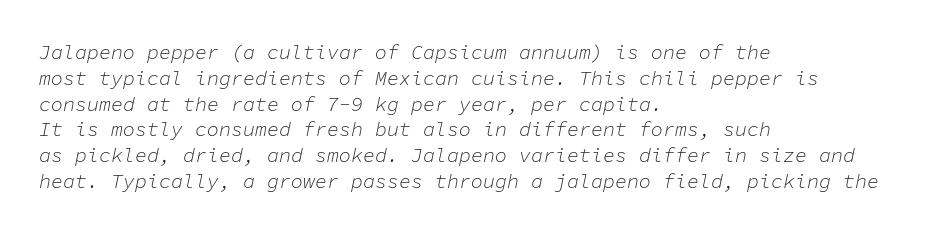
Q: Is the text bold? A: No.
Q: Is the text italic (slanted)? A: Yes, it leans right by about 11 degrees.
Q: Is the text underlined? A: No.
Q: How is the paragraph aligned? A: Left-aligned.
Q: Is the spacing between letters normal or unusually wide? A: Normal.
Q: Is the spacing between lines tight, normal or loose? A: Normal.
